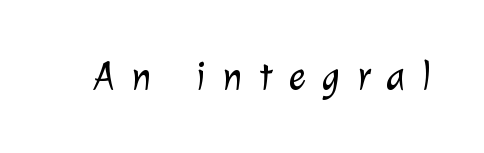
Q: Is the text bold? A: No.
Q: Is the typeface a serif or a sans-serif typeface? A: Sans-serif.
Q: Is the text underlined? A: No.
Q: Is the spacing between letters normal or unusually wide? A: Unusually wide.
Q: Width (condensed, normal, or wide)? A: Normal.
Q: Stroke contrast? A: Low.
Q: x-height? A: Medium.
Q: Monospaced? A: No.
